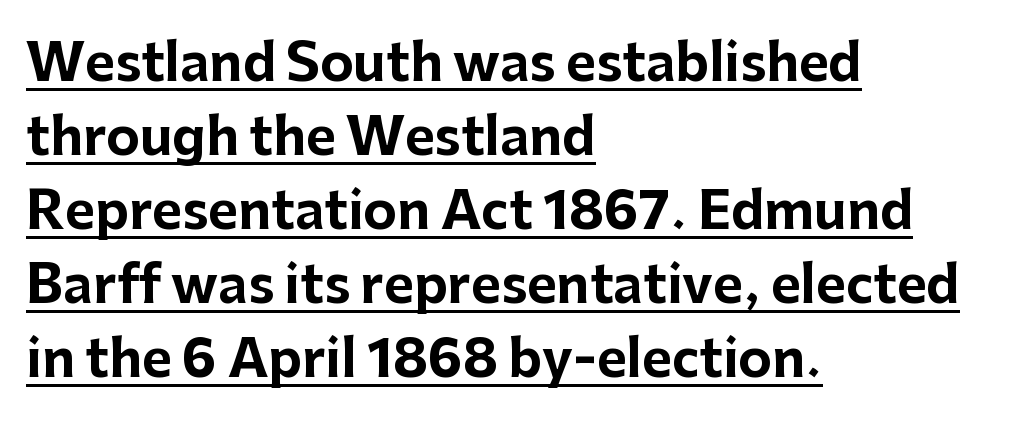
The image shows 51 px bold sans-serif type, upright; set left-aligned, normal line spacing (1.45x), normal letter spacing, underlined; low stroke contrast and a medium x-height.
